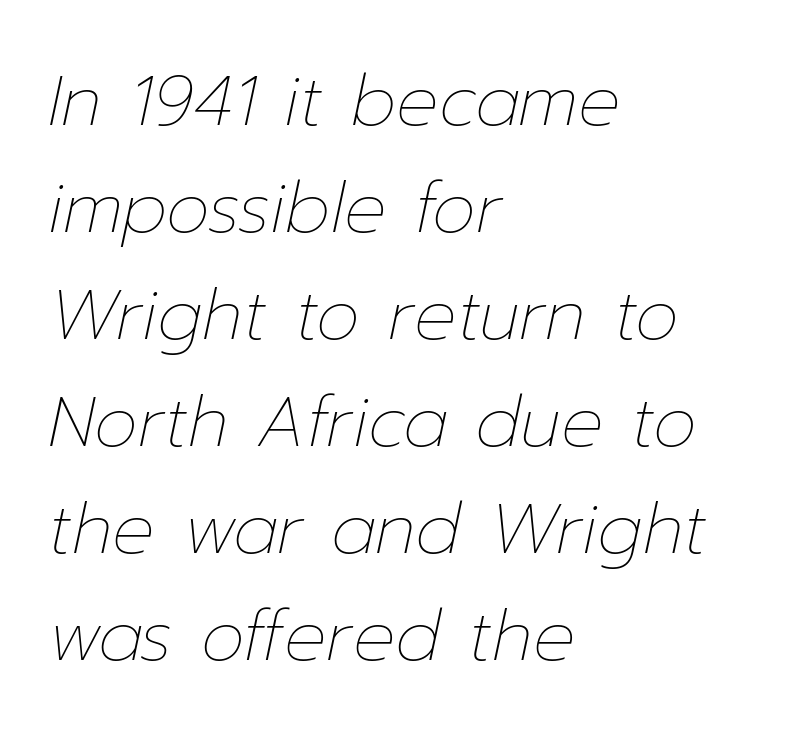
The image shows 70 px thin type, italic (leaning right); set left-aligned, normal line spacing (1.53x), normal letter spacing, not underlined; low stroke contrast and a medium x-height.
